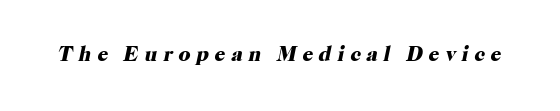
Look at the stroke-to-counter ratio: heavy, a bold. An italicized treatment has been applied to the whole sample. Letters rest on an invisible, unmarked baseline. Loose tracking; the words dissolve into strings of separated letters.
